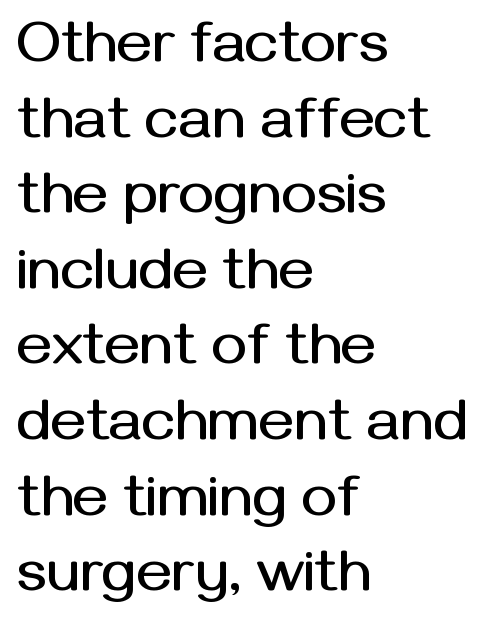
In terms of posture, this sample is upright. These lines are set flush left with a ragged right edge. Does the type have serifs? No, each stem ends abruptly. Is this a fixed-width face? No — the glyphs have proportional, varying widths. Vertically, the passage feels balanced, rows spaced as you'd expect.
